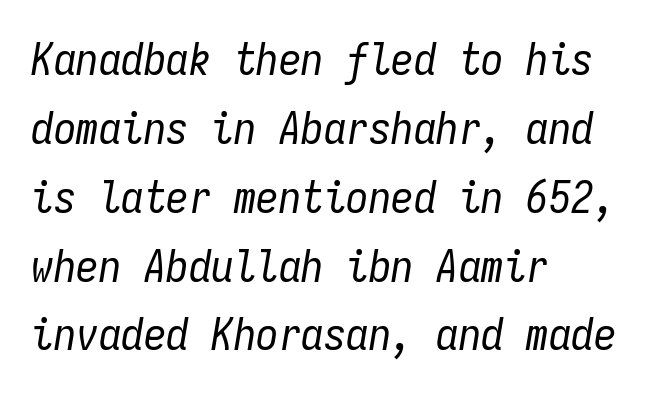
Q: Is the text bold? A: No.
Q: Is the text italic (slanted)? A: Yes, it leans right by about 9 degrees.
Q: Is the text underlined? A: No.
Q: How is the paragraph aligned? A: Left-aligned.
Q: Is the spacing between letters normal or unusually wide? A: Normal.
Q: Is the spacing between lines tight, normal or loose? A: Normal.
Q: Width (condensed, normal, or wide)? A: Condensed.
Q: Stroke contrast? A: Low.
Q: x-height? A: Medium.
Q: Monospaced? A: Yes.
